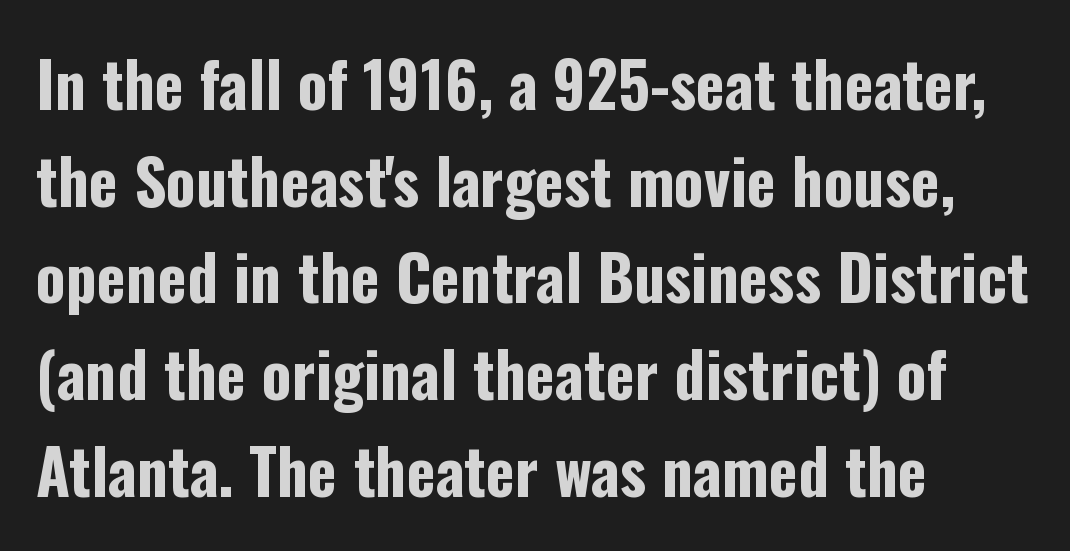
{"serif": "no", "italic": "no", "bold": "yes", "weight": "bold", "width": "condensed", "stroke_contrast": "low", "x_height": "medium", "monospaced": "no", "underline": "no", "align": "left", "line_spacing": "normal", "line_spacing_ratio": 1.56, "letter_spacing": "normal", "letter_spacing_em": 0.0, "glyph_px": 62}
